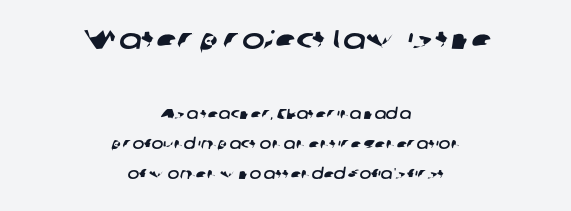
{"underline": "no", "align": "center", "line_spacing": "loose", "line_spacing_ratio": 2.15, "letter_spacing": "normal", "letter_spacing_em": 0.0, "larger_block": "first", "size_ratio": 1.93, "glyph_px": 27}
